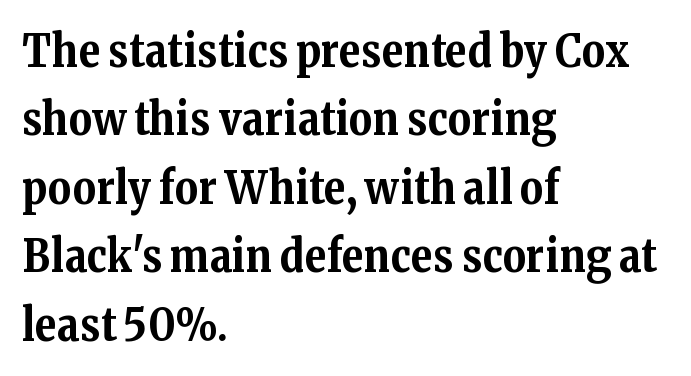
Q: Is the text bold? A: Yes.
Q: Is the text italic (slanted)? A: No, it is upright.
Q: Is the typeface a serif or a sans-serif typeface? A: Serif.
Q: Is the text underlined? A: No.
Q: How is the paragraph aligned? A: Left-aligned.
Q: Is the spacing between letters normal or unusually wide? A: Normal.
Q: Is the spacing between lines tight, normal or loose? A: Normal.
Q: Width (condensed, normal, or wide)? A: Normal.
Q: Stroke contrast? A: Medium.
Q: x-height? A: Medium.
Q: Monospaced? A: No.
